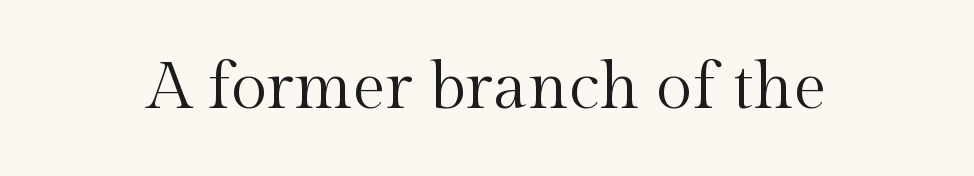
Q: Is the text bold? A: No.
Q: Is the text italic (slanted)? A: No, it is upright.
Q: Is the typeface a serif or a sans-serif typeface? A: Serif.
Q: Is the text underlined? A: No.
Q: Is the spacing between letters normal or unusually wide? A: Normal.
Q: Width (condensed, normal, or wide)? A: Normal.
Q: x-height? A: Medium.
Q: Monospaced? A: No.
